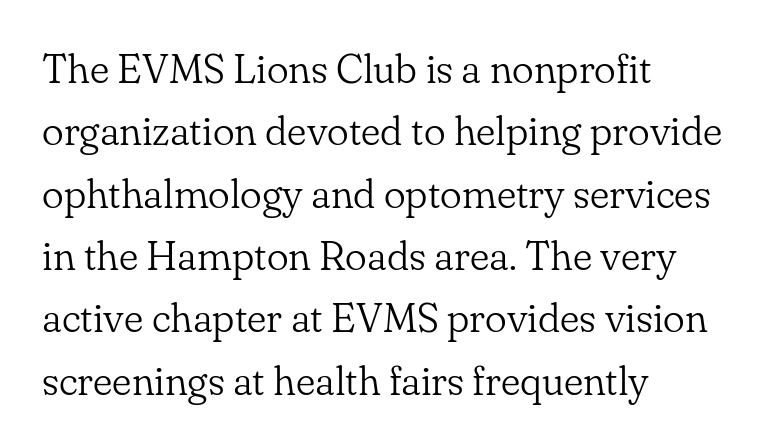
The image shows 41 px light serif type, upright; set left-aligned, normal line spacing (1.52x), normal letter spacing, not underlined; low stroke contrast and a small x-height.
